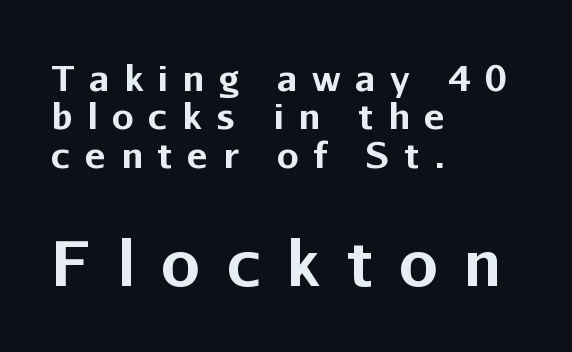
The image shows 62 px bold sans-serif type, upright; set left-aligned, tight line spacing (1.1x), unusually wide letter spacing (+0.42 em), not underlined; the second (bottom) block is 1.77x larger; low stroke contrast and a medium x-height.
